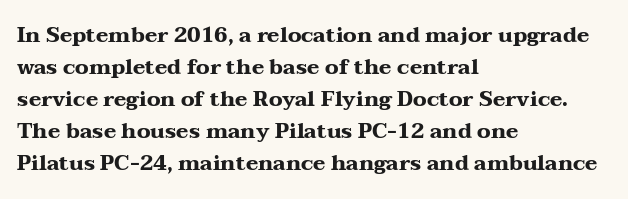
The image shows 21 px bold type, upright; set left-aligned, normal line spacing (1.52x), normal letter spacing, not underlined.
